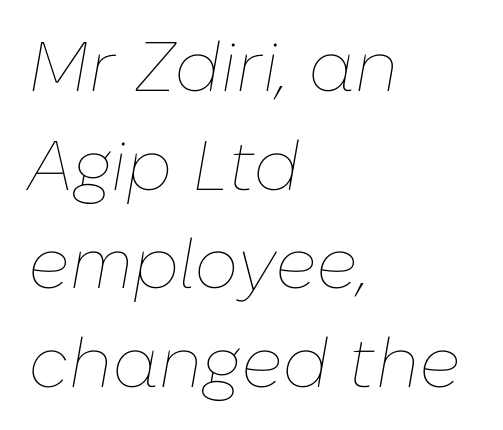
Q: Is the text bold? A: No.
Q: Is the text italic (slanted)? A: Yes, it leans right by about 10 degrees.
Q: Is the text underlined? A: No.
Q: How is the paragraph aligned? A: Left-aligned.
Q: Is the spacing between letters normal or unusually wide? A: Normal.
Q: Is the spacing between lines tight, normal or loose? A: Normal.
Q: Width (condensed, normal, or wide)? A: Normal.
Q: Stroke contrast? A: Low.
Q: x-height? A: Medium.
Q: Monospaced? A: No.
